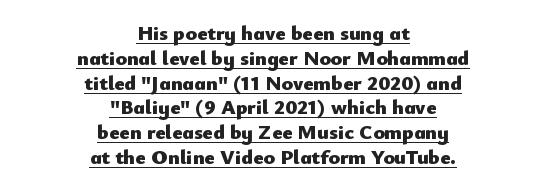
Stroke thickness is high; the sample reads as a true bold. What stands out about the letter spacing? Nothing — it is the standard amount. Each line of the rendering has a horizontal stroke beneath the glyphs. The specimen reads as upright at a glance. Is the block centered? Yes — each line is placed symmetrically about the middle.
